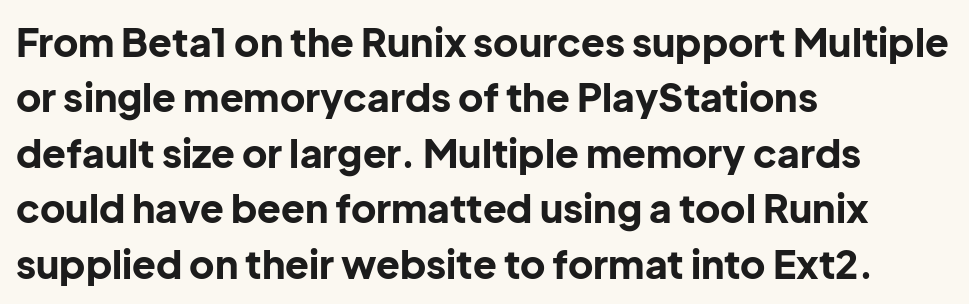
{"serif": "no", "italic": "no", "bold": "yes", "weight": "bold", "width": "normal", "stroke_contrast": "low", "x_height": "medium", "monospaced": "no", "underline": "no", "align": "left", "line_spacing": "normal", "line_spacing_ratio": 1.42, "letter_spacing": "normal", "letter_spacing_em": 0.0, "glyph_px": 39}
